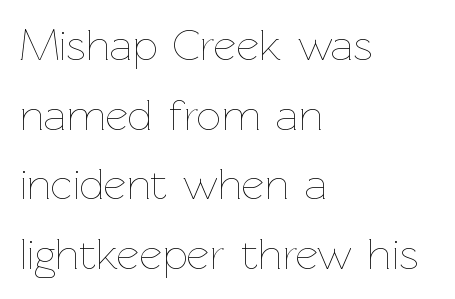
The specimen omits any rule beneath the text block's lines. A typesetter would call this proportional, since set widths differ per character. The setting favours the left margin, as ordinary paragraphs usually do. Weight class: somewhere from thin through regular. The typography opts for an upright posture over an oblique one. Leading matches the norm, producing a regular column.
